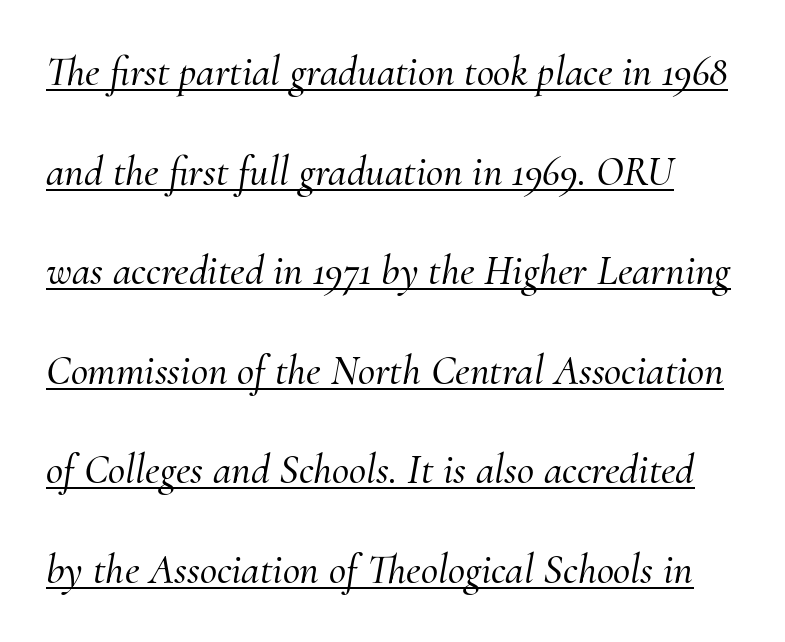
{"serif": "yes", "italic": "yes", "lean": "right", "slant_degrees": 10, "width": "normal", "stroke_contrast": "medium", "x_height": "small", "monospaced": "no", "underline": "yes", "line_spacing": "loose", "line_spacing_ratio": 2.37, "letter_spacing": "normal", "letter_spacing_em": 0.0, "glyph_px": 42}
